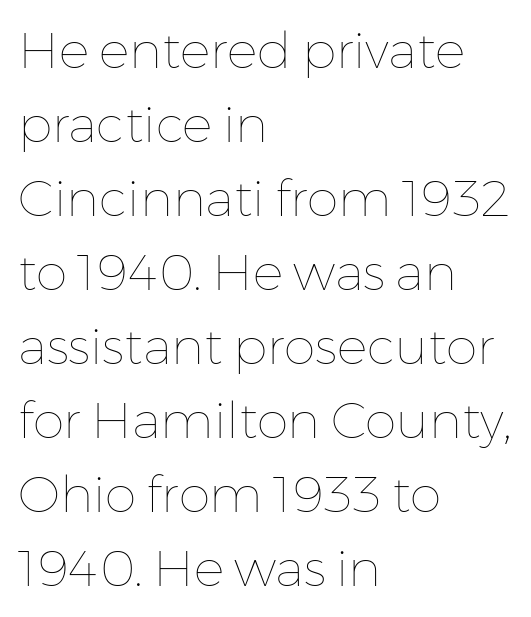
{"italic": "no", "bold": "no", "weight": "thin", "width": "normal", "stroke_contrast": "low", "x_height": "medium", "monospaced": "no", "underline": "no", "align": "left", "line_spacing": "normal", "line_spacing_ratio": 1.45, "letter_spacing": "normal", "letter_spacing_em": 0.0, "glyph_px": 51}
